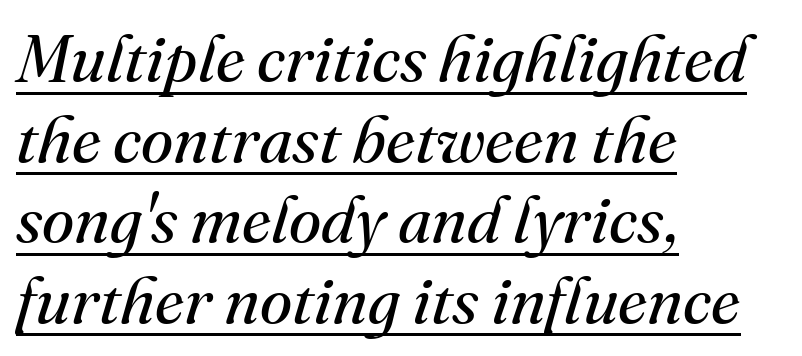
Q: Is the text bold? A: No.
Q: Is the text italic (slanted)? A: Yes, it leans right by about 16 degrees.
Q: Is the typeface a serif or a sans-serif typeface? A: Serif.
Q: Is the text underlined? A: Yes.
Q: How is the paragraph aligned? A: Left-aligned.
Q: Is the spacing between letters normal or unusually wide? A: Normal.
Q: Width (condensed, normal, or wide)? A: Normal.
Q: Stroke contrast? A: Medium.
Q: x-height? A: Small.
Q: Monospaced? A: No.
